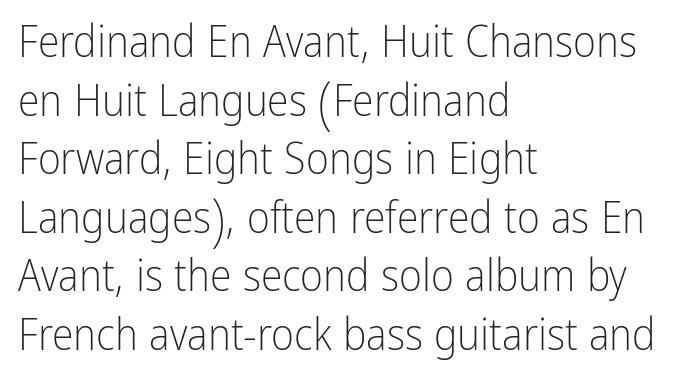
Q: Is the text bold? A: No.
Q: Is the text italic (slanted)? A: No, it is upright.
Q: Is the typeface a serif or a sans-serif typeface? A: Sans-serif.
Q: Is the text underlined? A: No.
Q: How is the paragraph aligned? A: Left-aligned.
Q: Is the spacing between letters normal or unusually wide? A: Normal.
Q: Is the spacing between lines tight, normal or loose? A: Normal.
Q: Width (condensed, normal, or wide)? A: Condensed.
Q: Stroke contrast? A: Low.
Q: x-height? A: Medium.
Q: Monospaced? A: No.
